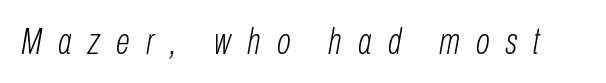
Glance below the letters and you will spot only blank space. The letterforms sit at book weight or below. You could not count columns in this text — the font is proportionally spaced. A typesetter would mark this as italic.
